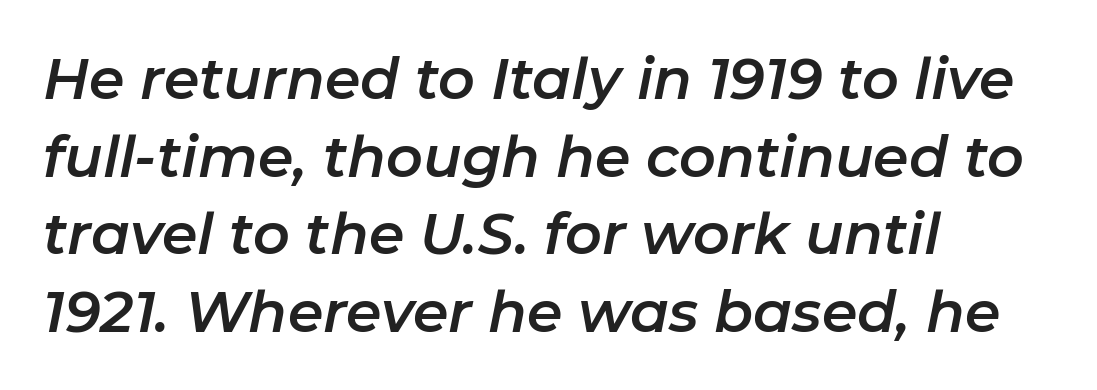
{"italic": "yes", "lean": "right", "slant_degrees": 11, "width": "normal", "stroke_contrast": "low", "x_height": "medium", "monospaced": "no", "underline": "no", "align": "left", "line_spacing": "normal", "line_spacing_ratio": 1.36, "letter_spacing": "normal", "letter_spacing_em": 0.0, "glyph_px": 57}
